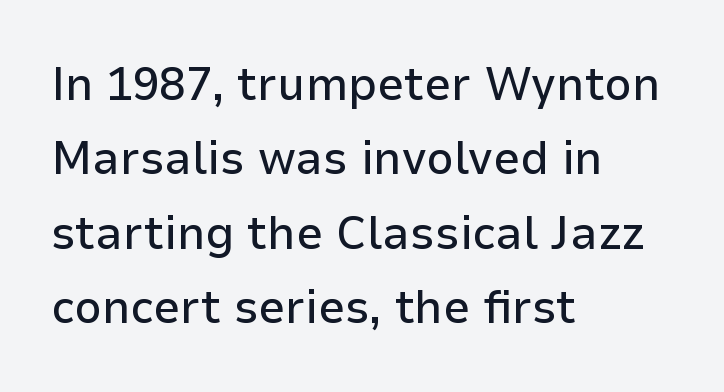
Q: Is the text italic (slanted)? A: No, it is upright.
Q: Is the typeface a serif or a sans-serif typeface? A: Sans-serif.
Q: Is the text underlined? A: No.
Q: How is the paragraph aligned? A: Left-aligned.
Q: Is the spacing between letters normal or unusually wide? A: Normal.
Q: Is the spacing between lines tight, normal or loose? A: Normal.
Q: Width (condensed, normal, or wide)? A: Normal.
Q: Stroke contrast? A: Low.
Q: x-height? A: Medium.
Q: Monospaced? A: No.
